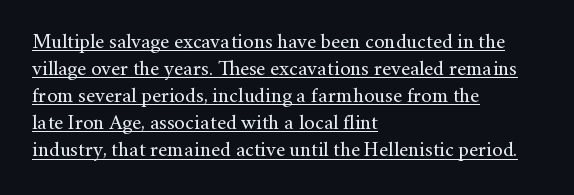
Teacher's note: observe the even left margin — that is flush-left alignment. Notice how the stems are strictly vertical — no italics here. In designer terms, the underline attribute is active on this setting. A typesetter would call this leading conventional body-copy spacing.
